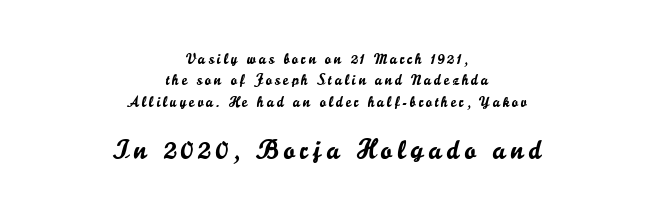
Students, observe: this is what conventionally led text looks like. Words float on clear page, feet unadorned. The rendering positions every line midway between the sides. Larger block? The one below; the one above is distinctly smaller.
